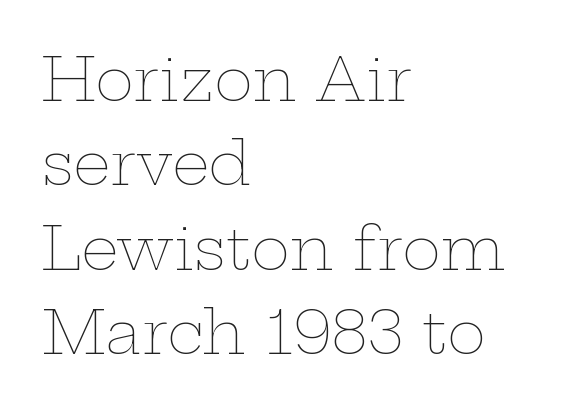
Here the glyphs are tracked normally, forming tight word shapes. The typeface has the unassuming heft of standard copy or less. The ragged edge is on the right, which tells us the setting is flush left. A bare baseline throughout the passage.
